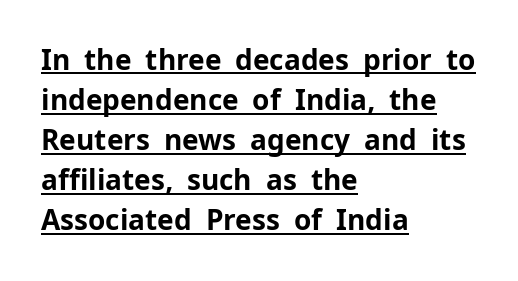
Unlike italic type, these characters show no tilt at all. Thick stems and heavy bowls — unmistakably bold. The rendering uses a moderate line-height, typical for paragraphs. Each line of the rendering has a horizontal stroke beneath the glyphs.
